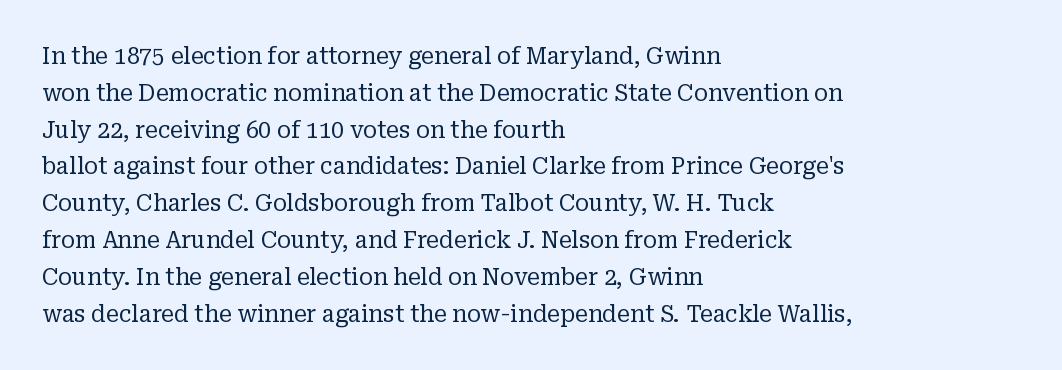
The image shows 23 px text type, upright; set left-aligned, normal line spacing (1.6x), normal letter spacing, not underlined.
